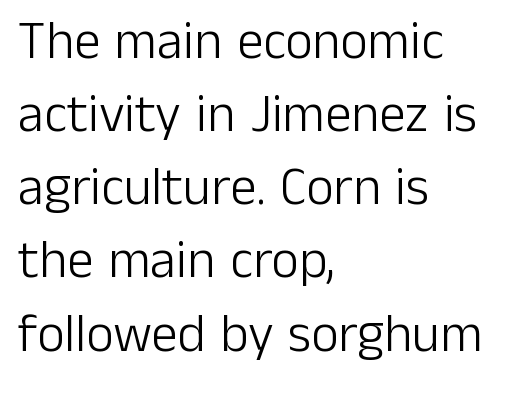
Q: Is the text bold? A: No.
Q: Is the text italic (slanted)? A: No, it is upright.
Q: Is the typeface a serif or a sans-serif typeface? A: Sans-serif.
Q: Is the text underlined? A: No.
Q: How is the paragraph aligned? A: Left-aligned.
Q: Is the spacing between letters normal or unusually wide? A: Normal.
Q: Is the spacing between lines tight, normal or loose? A: Normal.
Q: Width (condensed, normal, or wide)? A: Normal.
Q: Stroke contrast? A: Low.
Q: x-height? A: Medium.
Q: Monospaced? A: No.
